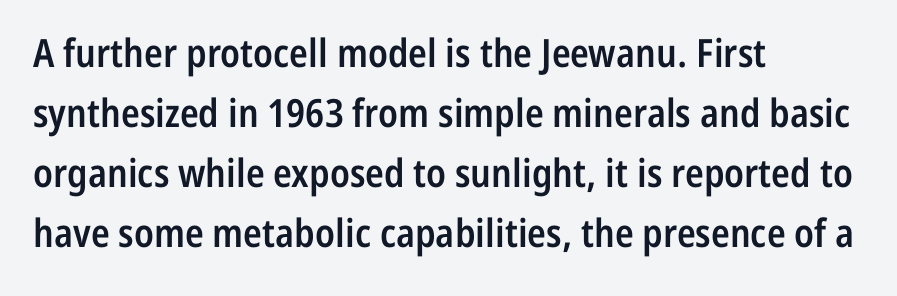
The image shows 39 px semibold, condensed sans-serif type, upright; set left-aligned, normal line spacing (1.54x), normal letter spacing, not underlined; low stroke contrast and a medium x-height.
